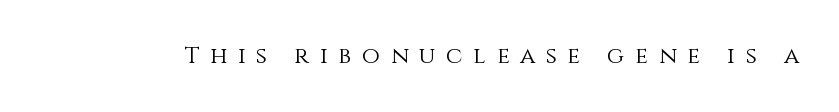
Letter spacing: wide. These lines were composed using upright roman letters. Anything drawn beneath the words? Only blank space. Letters have the restrained weight of plain body copy at most.
